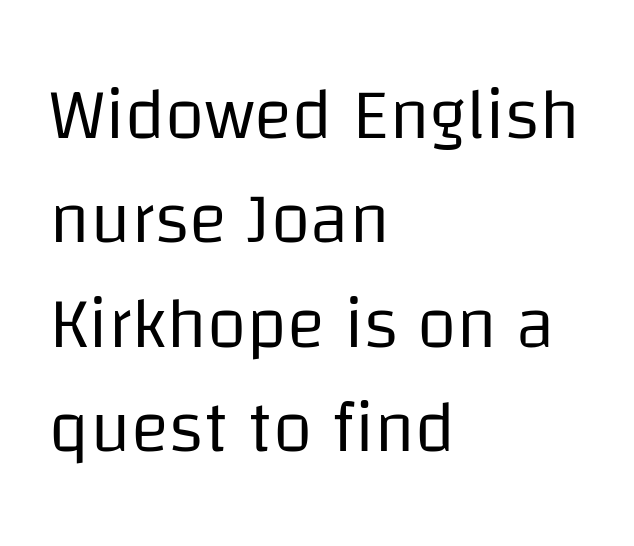
The image shows 72 px regular-weight sans-serif type, upright; set left-aligned, normal line spacing (1.45x), normal letter spacing, not underlined; low stroke contrast and a large x-height.
